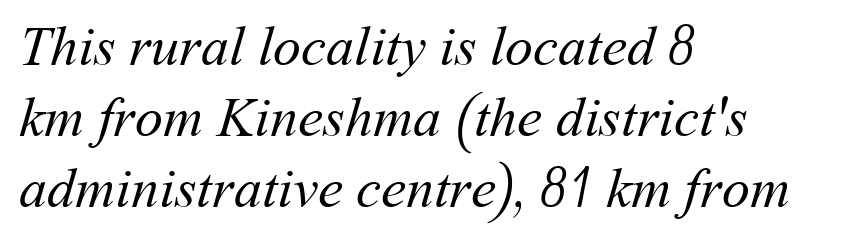
Q: Is the text bold? A: No.
Q: Is the text underlined? A: No.
Q: How is the paragraph aligned? A: Left-aligned.
Q: Is the spacing between letters normal or unusually wide? A: Normal.
Q: Is the spacing between lines tight, normal or loose? A: Normal.
Q: Width (condensed, normal, or wide)? A: Normal.
Q: Stroke contrast? A: Medium.
Q: x-height? A: Medium.
Q: Monospaced? A: No.
